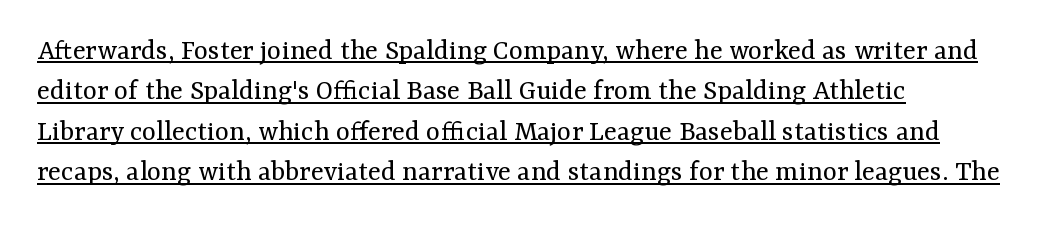
Somebody hit Ctrl+U on this one — the words are underlined. Compared with typical body copy, the letter spacing here is the same. No chunkiness to these letters — they're not bold. This sample uses a serif face. Character widths vary here, with narrow letters taking less room than wide ones. Is there any slant? The stems are plumb.
